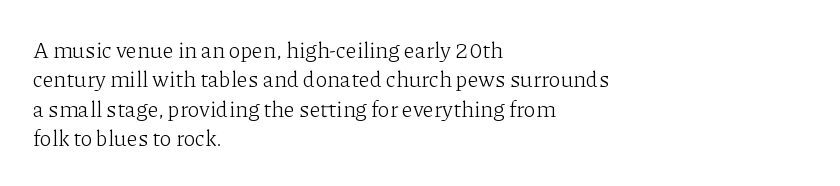
Q: Is the text bold? A: No.
Q: Is the text italic (slanted)? A: No, it is upright.
Q: Is the text underlined? A: No.
Q: How is the paragraph aligned? A: Left-aligned.
Q: Is the spacing between letters normal or unusually wide? A: Normal.
Q: Is the spacing between lines tight, normal or loose? A: Normal.
